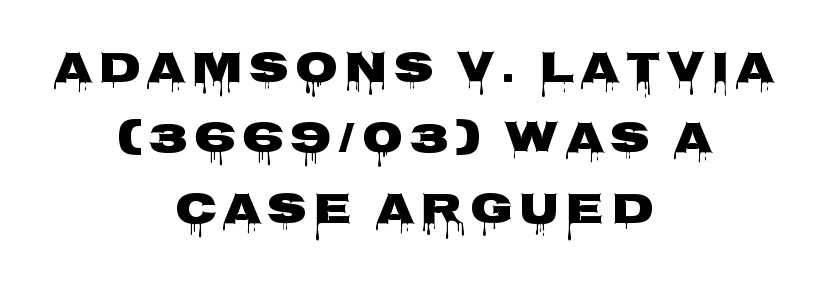
Q: Is the text bold? A: Yes.
Q: Is the text italic (slanted)? A: No, it is upright.
Q: Is the typeface a serif or a sans-serif typeface? A: Sans-serif.
Q: Is the text underlined? A: No.
Q: How is the paragraph aligned? A: Centered.
Q: Is the spacing between lines tight, normal or loose? A: Normal.
Q: Width (condensed, normal, or wide)? A: Wide.
Q: Stroke contrast? A: Low.
Q: x-height? A: Large.
Q: Monospaced? A: No.
